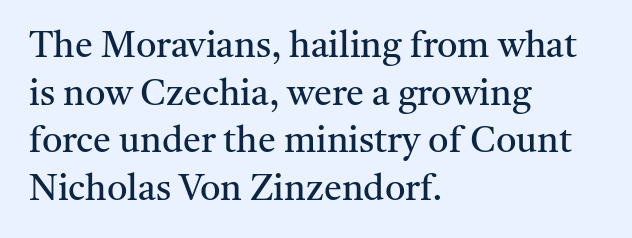
The letters stand upright; this is a roman face. The passage shown stacks its lines at a standard gap. Underline: absent. The typesetting does not lean heavy: it is not bold. Honestly, the letter spacing is just normal — you wouldn't notice it.
